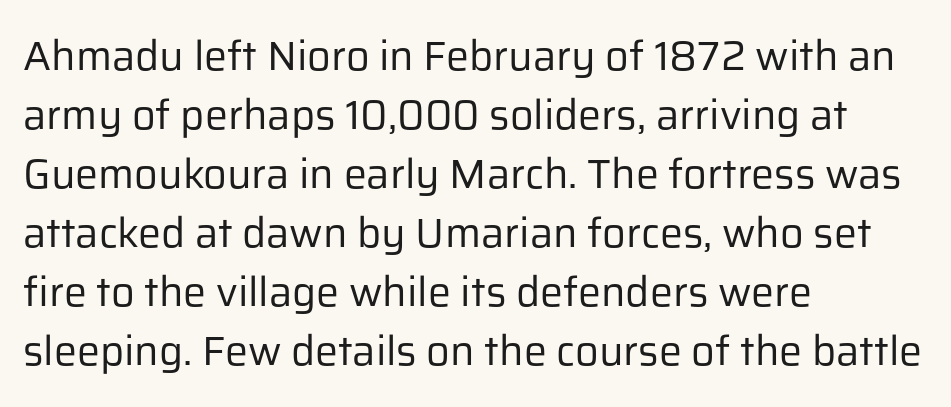
{"serif": "no", "italic": "no", "bold": "no", "weight": "regular", "width": "normal", "stroke_contrast": "low", "x_height": "medium", "monospaced": "no", "underline": "no", "align": "left", "line_spacing": "normal", "line_spacing_ratio": 1.44, "letter_spacing": "normal", "letter_spacing_em": 0.0, "glyph_px": 41}
